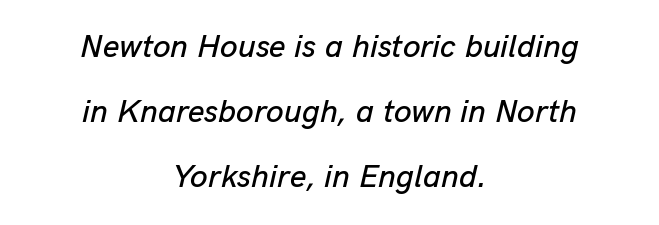
Q: Is the text italic (slanted)? A: Yes, it leans right by about 13 degrees.
Q: Is the text underlined? A: No.
Q: How is the paragraph aligned? A: Centered.
Q: Is the spacing between letters normal or unusually wide? A: Normal.
Q: Is the spacing between lines tight, normal or loose? A: Loose.
Q: Width (condensed, normal, or wide)? A: Normal.
Q: Stroke contrast? A: Low.
Q: x-height? A: Medium.
Q: Monospaced? A: No.
